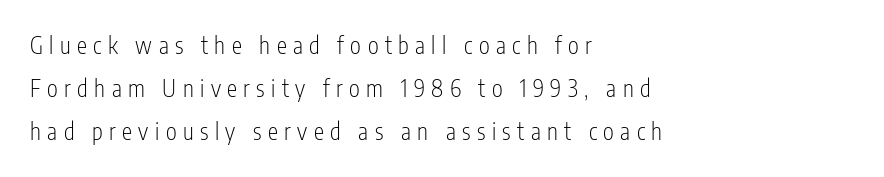
The image shows 23 px text type, upright; set left-aligned, line spacing 1.87x, unusually wide letter spacing (+0.28 em), not underlined.
